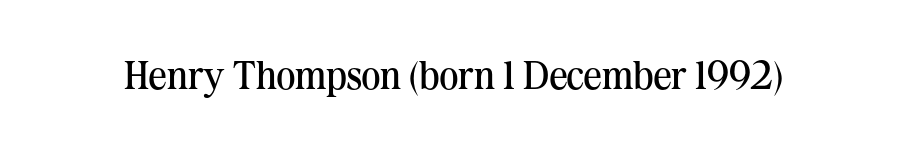
{"serif": "yes", "italic": "no", "bold": "no", "weight": "regular", "width": "normal", "stroke_contrast": "medium", "x_height": "medium", "monospaced": "no", "underline": "no", "letter_spacing": "normal", "letter_spacing_em": 0.0, "glyph_px": 40}
